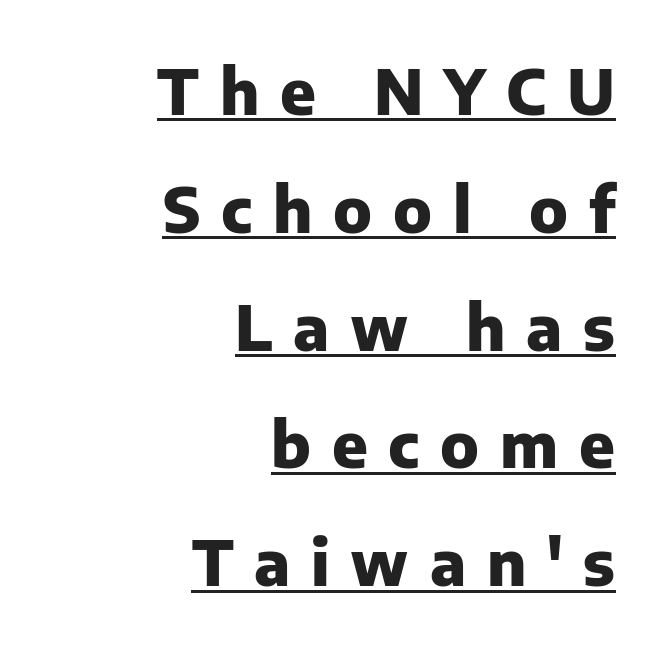
The rendering uses natural spacing where letterforms have individual widths. The letters are spread apart with noticeably loose tracking. Every letter is thick-stroked: bold, no question. The rendering shows plain stroke endings on the letterforms — a sans-serif design. The sample's only ornament is a line tracing under the words. The type sits square on the baseline with zero lean.
